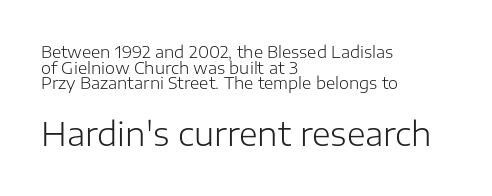
{"serif": "no", "italic": "no", "bold": "no", "weight": "light", "width": "normal", "stroke_contrast": "low", "x_height": "medium", "monospaced": "no", "underline": "no", "align": "left", "line_spacing": "tight", "line_spacing_ratio": 0.97, "letter_spacing": "normal", "letter_spacing_em": 0.0, "larger_block": "second", "size_ratio": 2.0, "glyph_px": 32}
